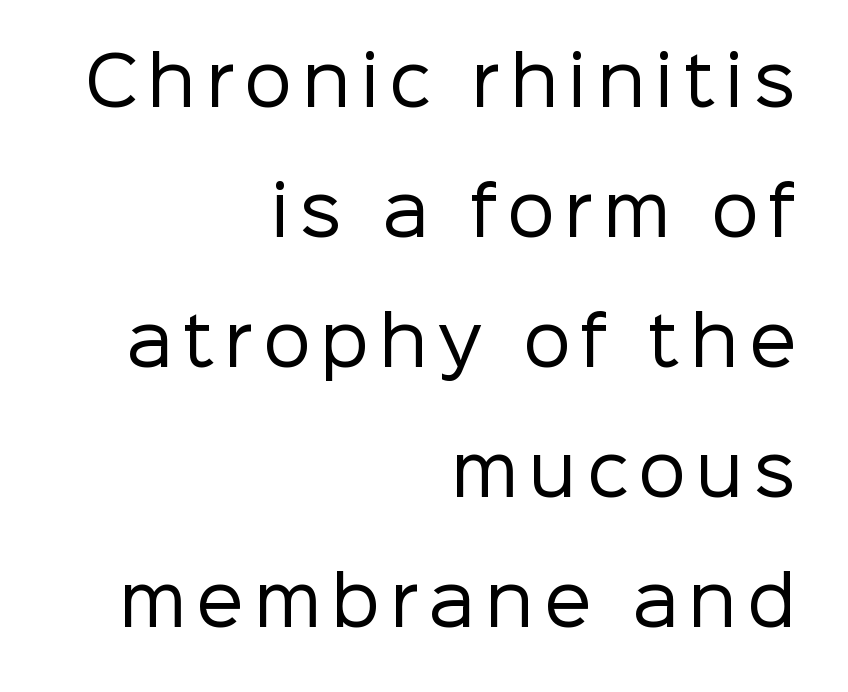
Q: Is the text bold? A: No.
Q: Is the text italic (slanted)? A: No, it is upright.
Q: Is the typeface a serif or a sans-serif typeface? A: Sans-serif.
Q: Is the text underlined? A: No.
Q: How is the paragraph aligned? A: Right-aligned.
Q: Is the spacing between lines tight, normal or loose? A: Loose.
Q: Width (condensed, normal, or wide)? A: Normal.
Q: Stroke contrast? A: Low.
Q: x-height? A: Medium.
Q: Monospaced? A: No.
